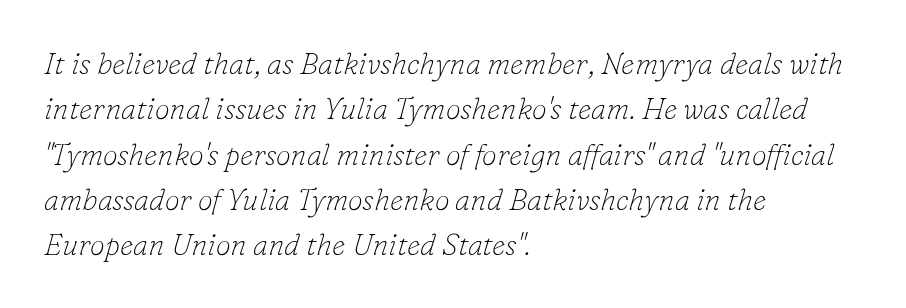
The image shows 30 px thin serif type, italic (leaning right); set left-aligned, normal line spacing (1.51x), normal letter spacing, not underlined; low stroke contrast and a small x-height.
